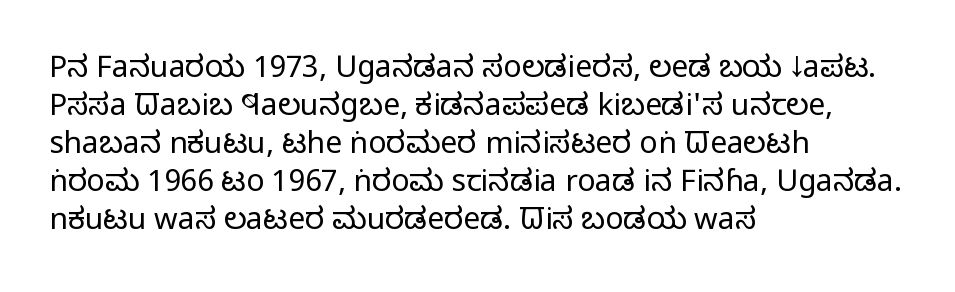
Every character sits straight up, as roman type does. The rendering shows plain stroke endings on the letterforms — a sans-serif design. Do the characters align in a grid? No, the font is proportional. The block of text has a typical density, with ordinary space between rows. Is the type heavy? It reads as light-to-regular instead.
